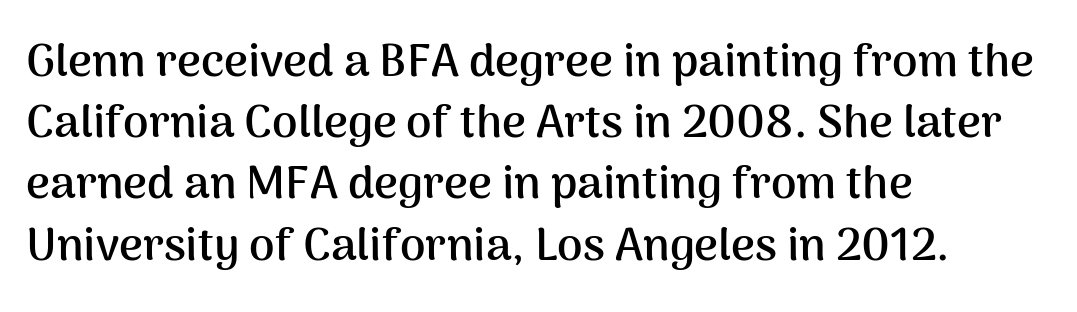
Q: Is the text bold? A: Yes.
Q: Is the text italic (slanted)? A: No, it is upright.
Q: Is the typeface a serif or a sans-serif typeface? A: Sans-serif.
Q: Is the text underlined? A: No.
Q: How is the paragraph aligned? A: Left-aligned.
Q: Is the spacing between letters normal or unusually wide? A: Normal.
Q: Is the spacing between lines tight, normal or loose? A: Normal.
Q: Width (condensed, normal, or wide)? A: Normal.
Q: Stroke contrast? A: Medium.
Q: x-height? A: Medium.
Q: Monospaced? A: No.
